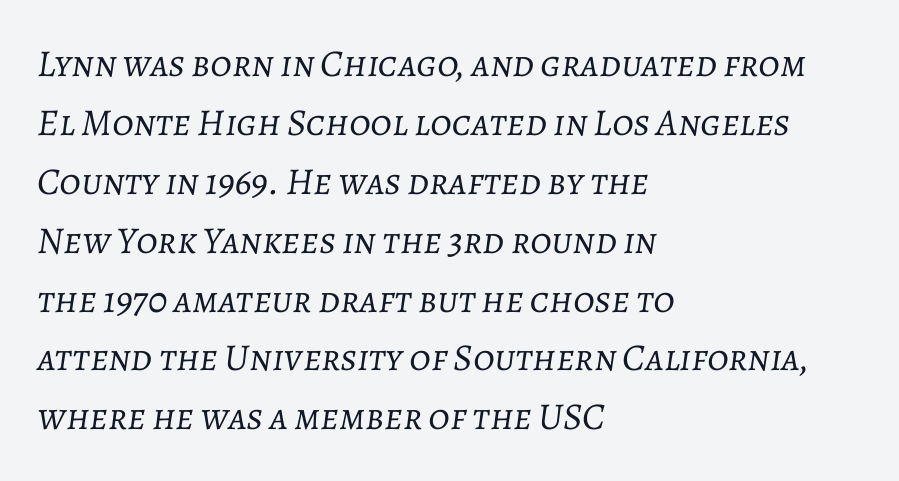
{"italic": "yes", "lean": "right", "slant_degrees": 7, "bold": "no", "weight": "light", "width": "normal", "stroke_contrast": "low", "x_height": "medium", "monospaced": "no", "underline": "no", "align": "left", "line_spacing": "normal", "line_spacing_ratio": 1.55, "letter_spacing": "normal", "letter_spacing_em": 0.0, "glyph_px": 38}
